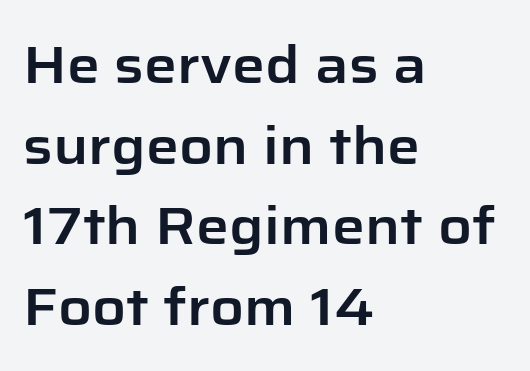
Q: Is the text italic (slanted)? A: No, it is upright.
Q: Is the typeface a serif or a sans-serif typeface? A: Sans-serif.
Q: Is the text underlined? A: No.
Q: How is the paragraph aligned? A: Left-aligned.
Q: Is the spacing between letters normal or unusually wide? A: Normal.
Q: Is the spacing between lines tight, normal or loose? A: Normal.
Q: Width (condensed, normal, or wide)? A: Normal.
Q: Stroke contrast? A: Low.
Q: x-height? A: Medium.
Q: Monospaced? A: No.
